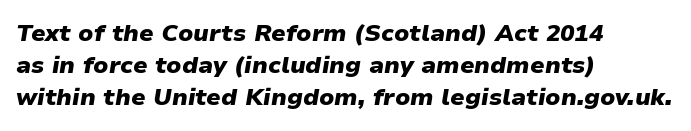
The image shows 24 px bold type, italic (leaning right); set left-aligned, normal line spacing (1.34x), normal letter spacing, not underlined.
